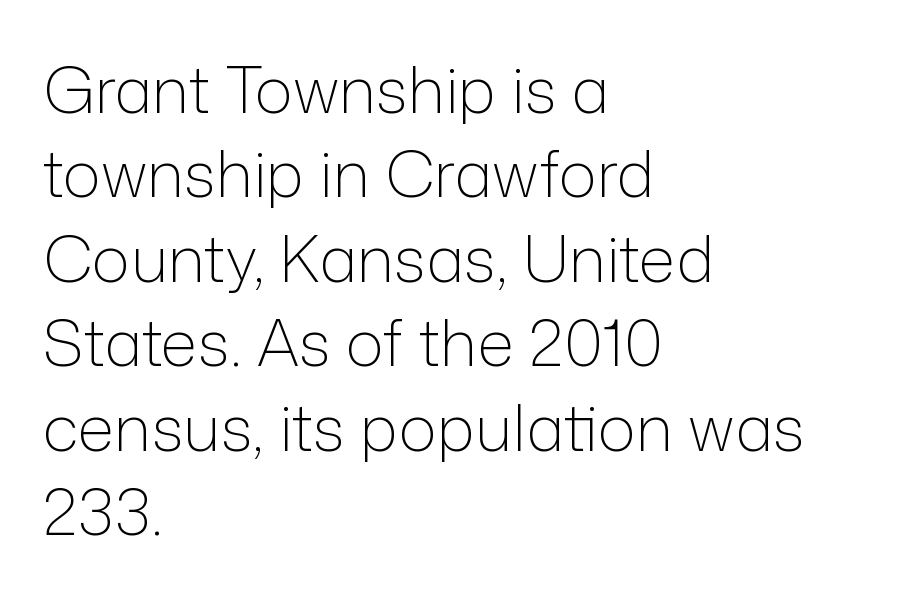
The image shows 64 px light sans-serif type, upright; set left-aligned, normal line spacing (1.32x), normal letter spacing, not underlined; low stroke contrast and a medium x-height.
